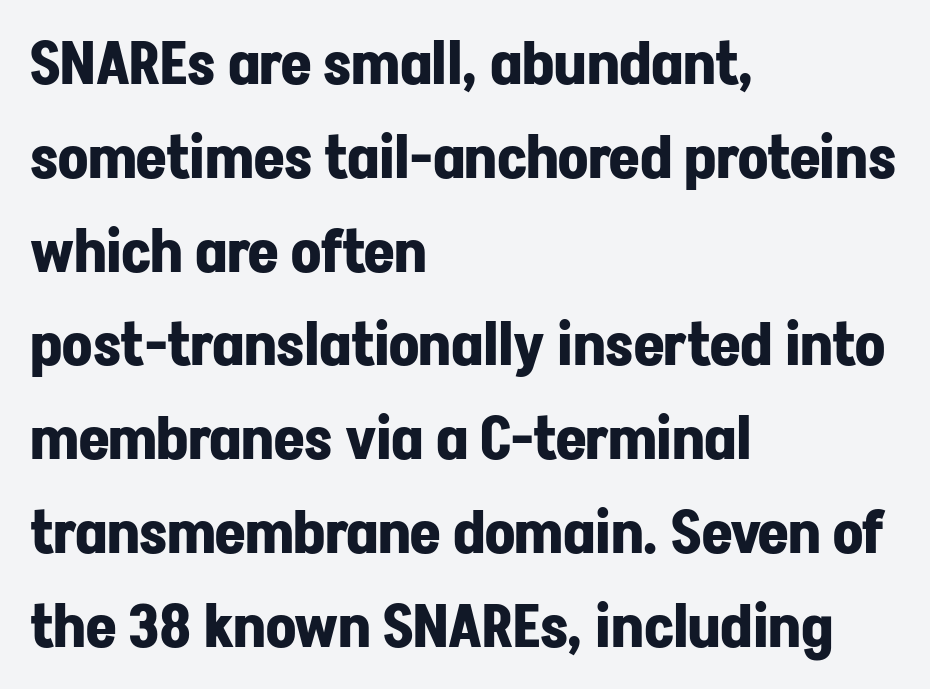
Q: Is the text bold? A: Yes.
Q: Is the text italic (slanted)? A: No, it is upright.
Q: Is the typeface a serif or a sans-serif typeface? A: Sans-serif.
Q: Is the text underlined? A: No.
Q: How is the paragraph aligned? A: Left-aligned.
Q: Is the spacing between letters normal or unusually wide? A: Normal.
Q: Is the spacing between lines tight, normal or loose? A: Normal.
Q: Width (condensed, normal, or wide)? A: Normal.
Q: Stroke contrast? A: Low.
Q: x-height? A: Medium.
Q: Monospaced? A: No.
